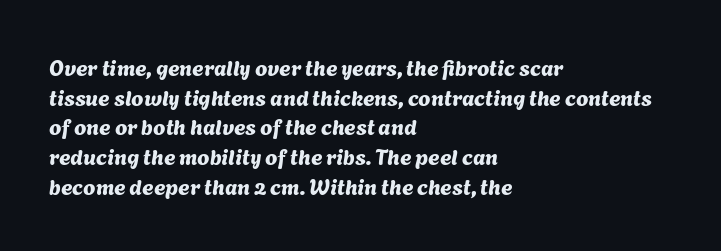
There is no visible air inserted between adjacent glyphs. Each line starts at the same left margin while the right side varies. The gap between lines stays unmarked. Vertical spacing — default.
